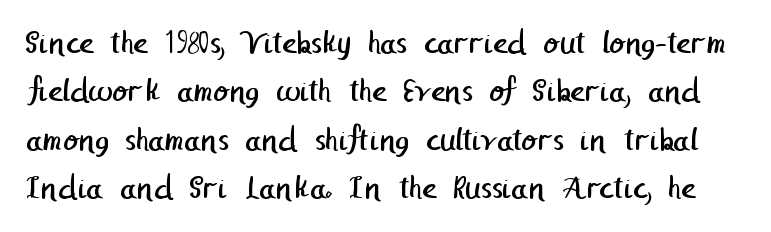
Words float on clear page, feet unadorned. The cut favours lightness, reaching ordinary text weight at its darkest. In terms of letterspacing, this is plain default setting. The line-height multiplier appears to be the usual default.
